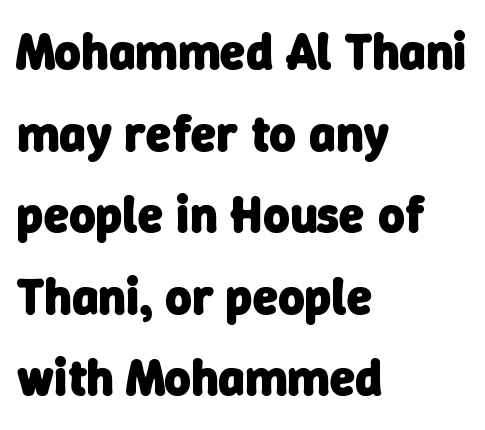
Q: Is the text bold? A: Yes.
Q: Is the typeface a serif or a sans-serif typeface? A: Sans-serif.
Q: Is the text underlined? A: No.
Q: How is the paragraph aligned? A: Left-aligned.
Q: Is the spacing between letters normal or unusually wide? A: Normal.
Q: Is the spacing between lines tight, normal or loose? A: Normal.
Q: Width (condensed, normal, or wide)? A: Normal.
Q: Stroke contrast? A: Low.
Q: x-height? A: Medium.
Q: Monospaced? A: No.
